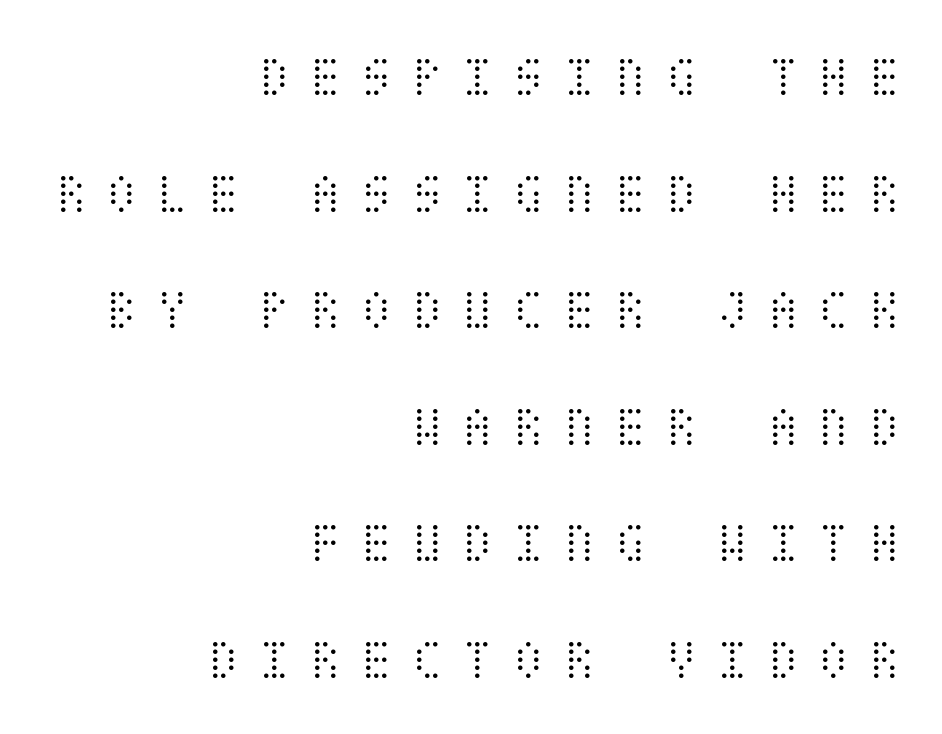
The strip under each line holds only bare page. Here the glyphs are tracked loosely, breaking word shapes into spaced letters. It's the straight-up-and-down kind of type. One glance says open: line gaps are wider than usual. Notice how the passage keeps a crisp vertical edge on the right only.
